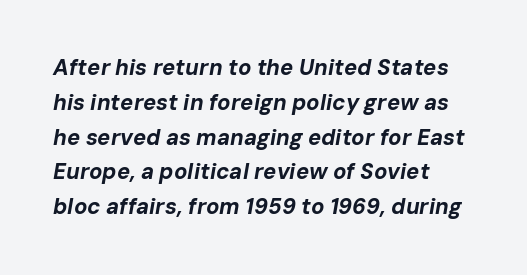
Q: Is the text bold? A: Yes.
Q: Is the text italic (slanted)? A: Yes, it leans right by about 10 degrees.
Q: Is the text underlined? A: No.
Q: How is the paragraph aligned? A: Left-aligned.
Q: Is the spacing between letters normal or unusually wide? A: Normal.
Q: Is the spacing between lines tight, normal or loose? A: Normal.
